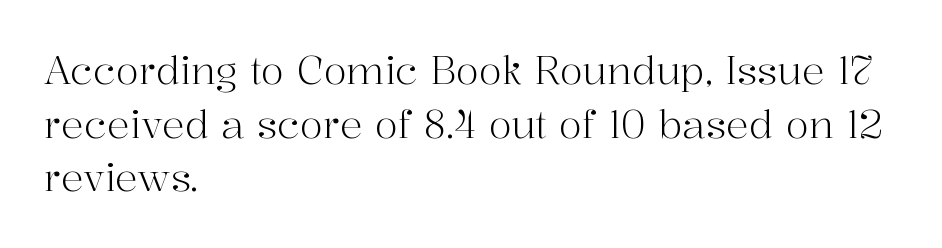
Q: Is the text bold? A: No.
Q: Is the text italic (slanted)? A: No, it is upright.
Q: Is the typeface a serif or a sans-serif typeface? A: Serif.
Q: Is the text underlined? A: No.
Q: How is the paragraph aligned? A: Left-aligned.
Q: Is the spacing between letters normal or unusually wide? A: Normal.
Q: Is the spacing between lines tight, normal or loose? A: Normal.
Q: Width (condensed, normal, or wide)? A: Normal.
Q: Stroke contrast? A: High.
Q: x-height? A: Medium.
Q: Monospaced? A: No.
